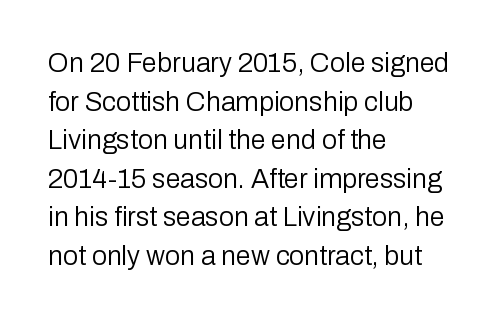
Stroke thickness stays within the range of a standard reading face or lighter. Notice how descenders clear the ascenders below comfortably — that's standard leading. There is no visible air inserted between adjacent glyphs. Casual observation: everything's shoved over to the left. The specimen omits any rule beneath the text block's lines. The letters stand straight up with perfectly vertical stems.
